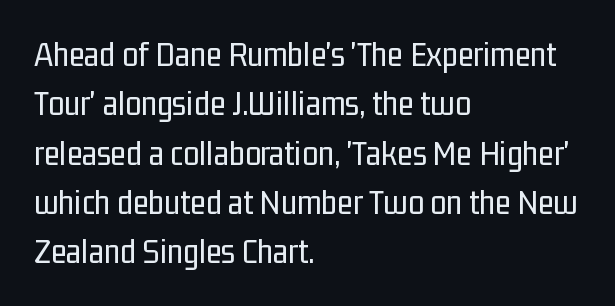
The glyphs in this specimen are sans serif. The gaps between neighbouring characters are ordinary and unremarkable. Ordinary non-slanted type is in use. All the whitespace from short lines collects on the right. Caption: face not bold, strokes unweighted. Successive baselines arrive at the customary interval.
